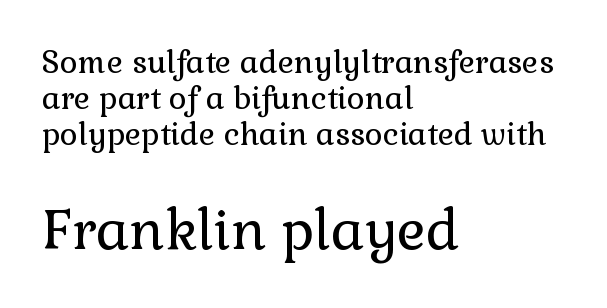
The image shows 55 px regular-weight serif type, upright; set left-aligned, line spacing 1.16x, normal letter spacing, not underlined; the second (bottom) block is 1.77x larger; a medium x-height.
